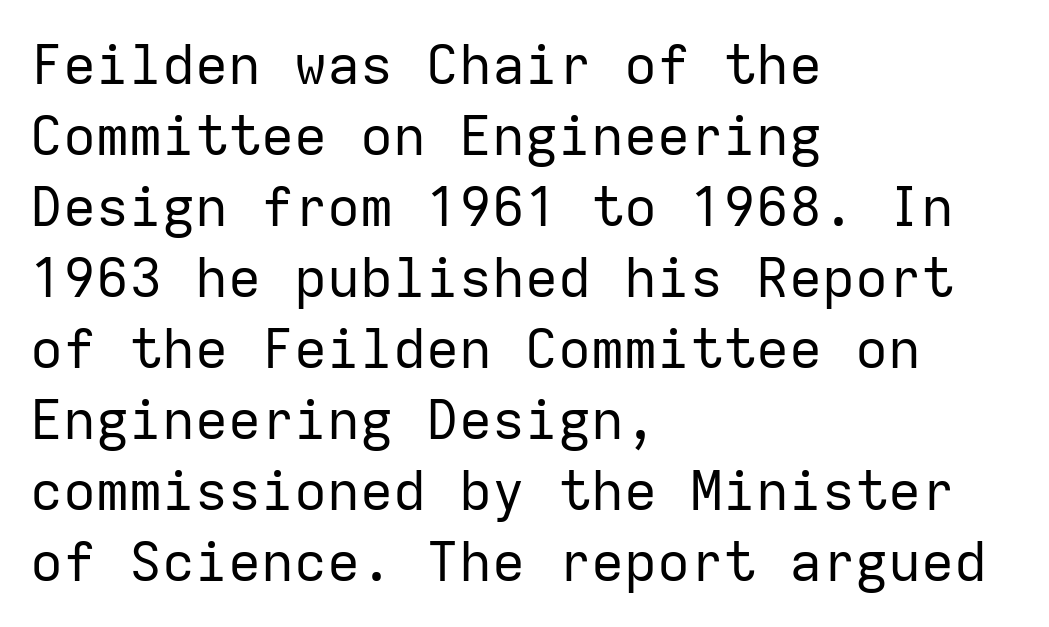
{"serif": "no", "italic": "no", "bold": "no", "weight": "regular", "width": "normal", "stroke_contrast": "low", "x_height": "medium", "monospaced": "yes", "underline": "no", "align": "left", "line_spacing": "normal", "line_spacing_ratio": 1.29, "letter_spacing": "normal", "letter_spacing_em": 0.0, "glyph_px": 55}
